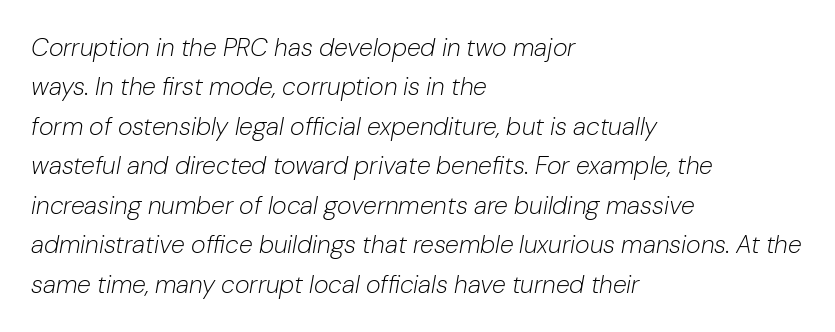
Is the block centered? No — it sits flush against the left margin. This sample uses plain, unmodified letter spacing. The axis of the letterforms is tilted away from vertical. Descender tails drop into unmarked territory.
